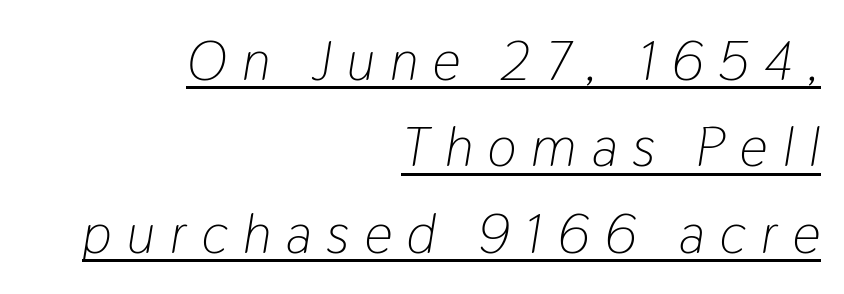
{"italic": "yes", "lean": "right", "slant_degrees": 9, "bold": "no", "weight": "light", "width": "condensed", "stroke_contrast": "low", "x_height": "medium", "monospaced": "no", "underline": "yes", "align": "right", "line_spacing": "normal", "line_spacing_ratio": 1.57, "letter_spacing": "wide", "letter_spacing_em": 0.28, "glyph_px": 55}
